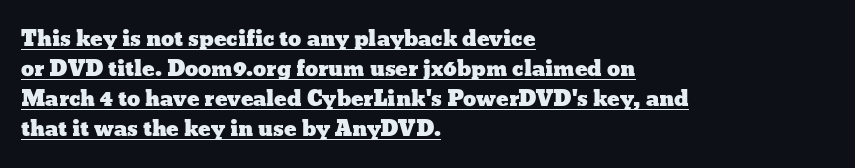
{"italic": "no", "underline": "yes", "align": "left", "line_spacing": "normal", "line_spacing_ratio": 1.43, "letter_spacing": "normal", "letter_spacing_em": 0.0, "glyph_px": 21}
